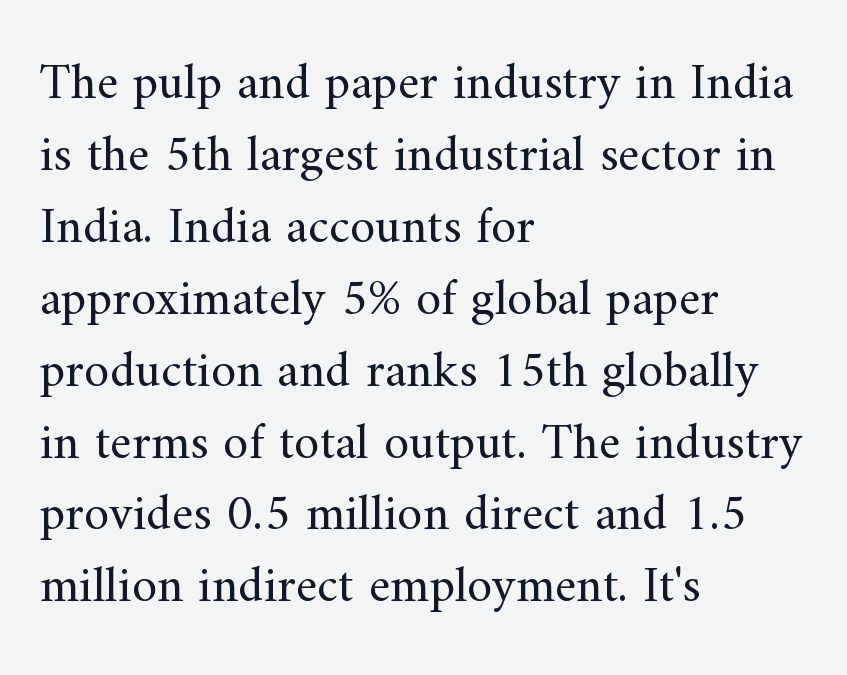
The image shows 51 px regular-weight serif type, upright; set left-aligned, normal line spacing (1.41x), normal letter spacing, not underlined; medium stroke contrast and a small x-height.
